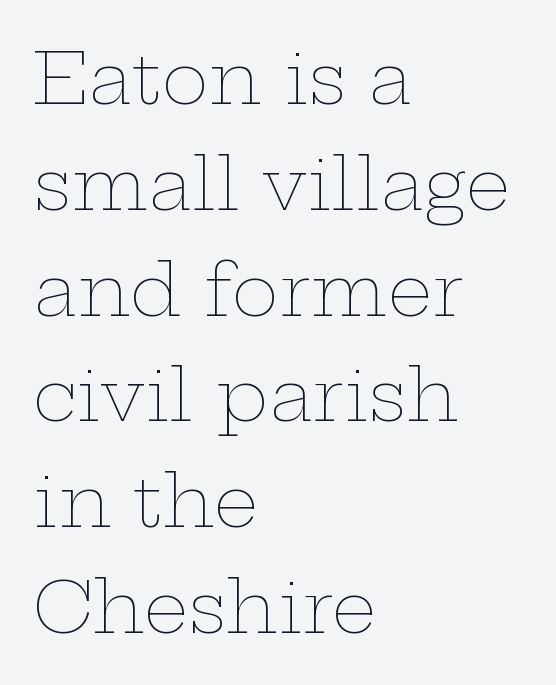
Q: Is the text bold? A: No.
Q: Is the text italic (slanted)? A: No, it is upright.
Q: Is the text underlined? A: No.
Q: How is the paragraph aligned? A: Left-aligned.
Q: Is the spacing between letters normal or unusually wide? A: Normal.
Q: Is the spacing between lines tight, normal or loose? A: Normal.
Q: Width (condensed, normal, or wide)? A: Wide.
Q: Stroke contrast? A: Low.
Q: x-height? A: Medium.
Q: Monospaced? A: No.
